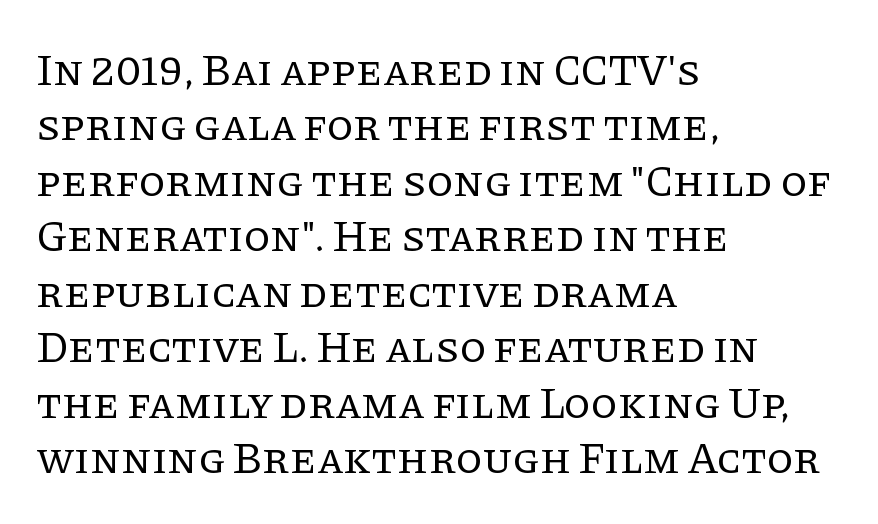
Q: Is the text bold? A: No.
Q: Is the text italic (slanted)? A: No, it is upright.
Q: Is the typeface a serif or a sans-serif typeface? A: Serif.
Q: Is the text underlined? A: No.
Q: How is the paragraph aligned? A: Left-aligned.
Q: Is the spacing between letters normal or unusually wide? A: Normal.
Q: Is the spacing between lines tight, normal or loose? A: Normal.
Q: Width (condensed, normal, or wide)? A: Normal.
Q: Stroke contrast? A: Low.
Q: x-height? A: Large.
Q: Monospaced? A: No.
